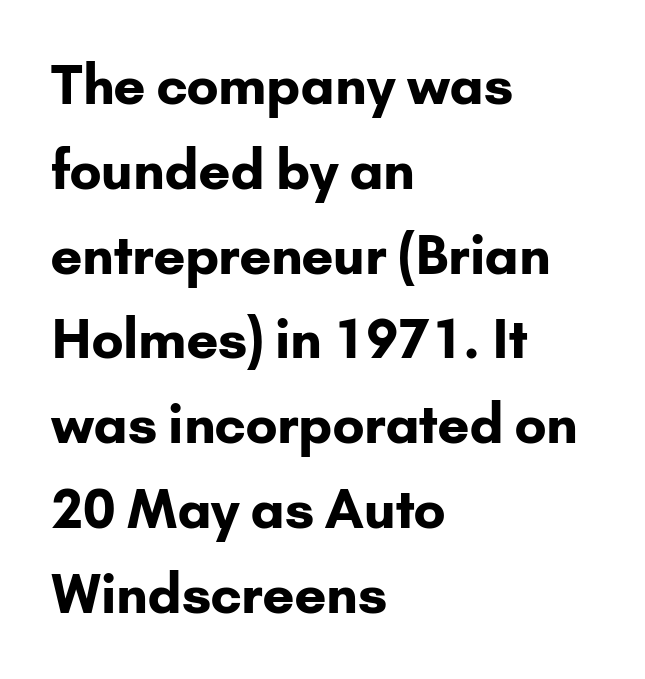
Q: Is the text bold? A: Yes.
Q: Is the text italic (slanted)? A: No, it is upright.
Q: Is the typeface a serif or a sans-serif typeface? A: Sans-serif.
Q: Is the text underlined? A: No.
Q: How is the paragraph aligned? A: Left-aligned.
Q: Is the spacing between letters normal or unusually wide? A: Normal.
Q: Is the spacing between lines tight, normal or loose? A: Normal.
Q: Width (condensed, normal, or wide)? A: Normal.
Q: Stroke contrast? A: Low.
Q: x-height? A: Small.
Q: Monospaced? A: No.
